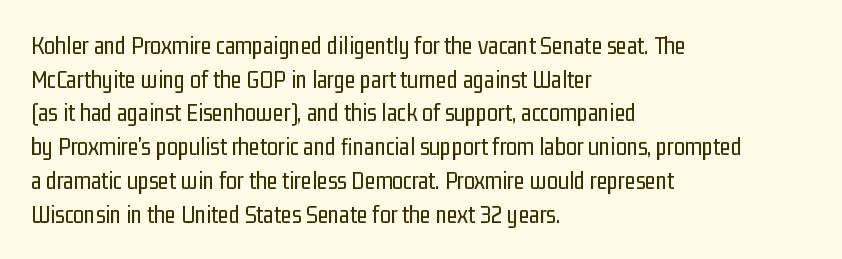
{"italic": "no", "bold": "no", "underline": "no", "align": "left", "line_spacing": "normal", "line_spacing_ratio": 1.35, "letter_spacing": "normal", "letter_spacing_em": 0.0, "glyph_px": 25}
